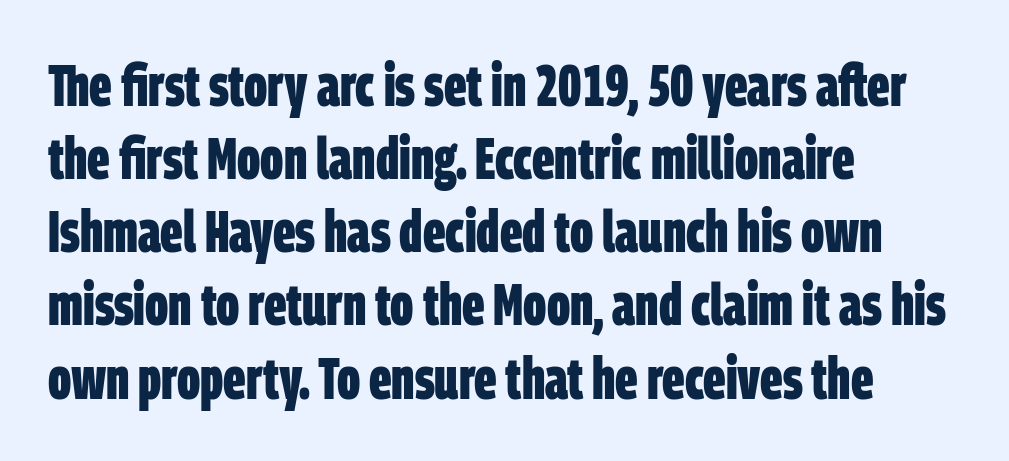
The image shows 59 px bold, condensed sans-serif type; set left-aligned, line spacing 1.24x, normal letter spacing, not underlined; low stroke contrast and a large x-height.
